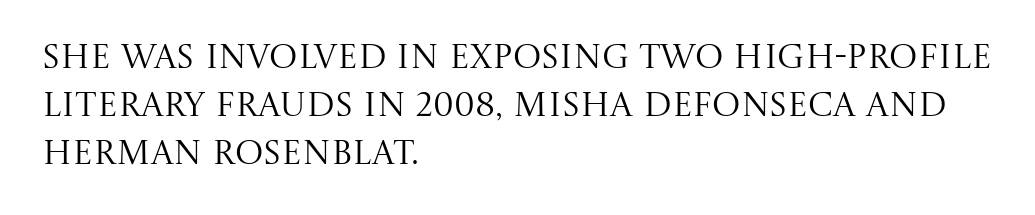
{"serif": "yes", "italic": "no", "bold": "no", "weight": "regular", "width": "normal", "stroke_contrast": "medium", "x_height": "large", "monospaced": "no", "underline": "no", "align": "left", "line_spacing": "normal", "line_spacing_ratio": 1.41, "letter_spacing": "normal", "letter_spacing_em": 0.0, "glyph_px": 34}
